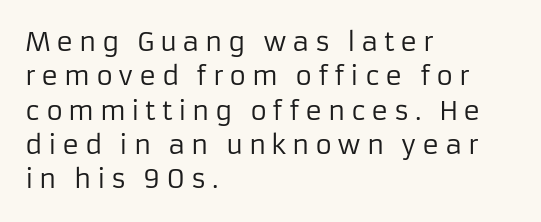
The image shows 26 px text type, upright; set left-aligned, normal line spacing (1.32x), unusually wide letter spacing (+0.21 em), not underlined.
